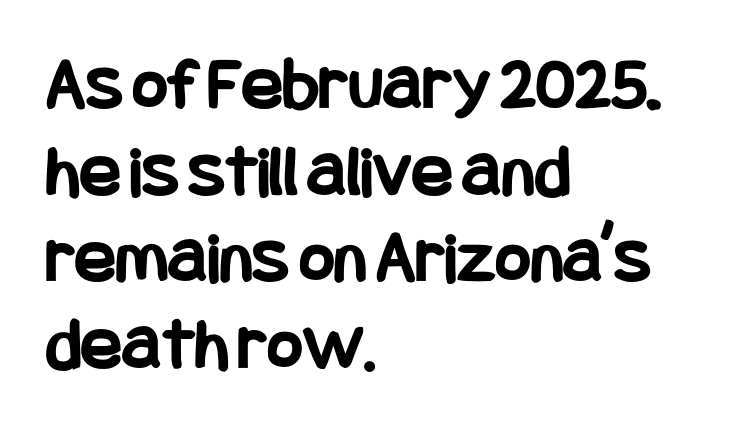
The image shows 76 px bold, condensed sans-serif type, upright; set left-aligned, tight line spacing (1.14x), normal letter spacing, not underlined; low stroke contrast and a large x-height.
